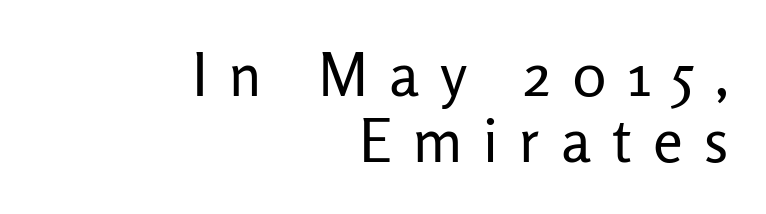
What's the leading like? Squeezed, with rows nearly overlapping. Casual observation: everything's shoved over to the right. The typesetting does not lean heavy: it is not bold. Italic: no, the glyphs are upright roman. Think of a printed novel: that variable character pitch is what you see here. Descenders are the only things crossing below the line.
